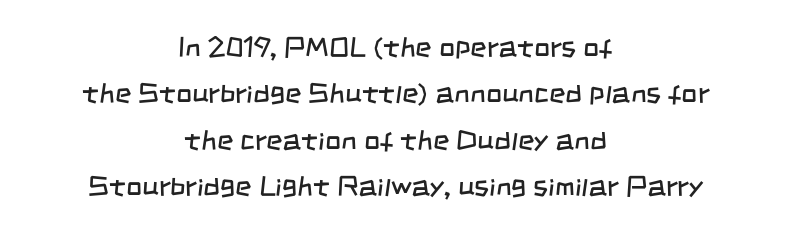
{"serif": "no", "bold": "no", "weight": "regular", "width": "condensed", "stroke_contrast": "low", "x_height": "large", "monospaced": "no", "underline": "no", "align": "center", "line_spacing": "normal", "line_spacing_ratio": 1.66, "letter_spacing": "normal", "letter_spacing_em": 0.0, "glyph_px": 28}
